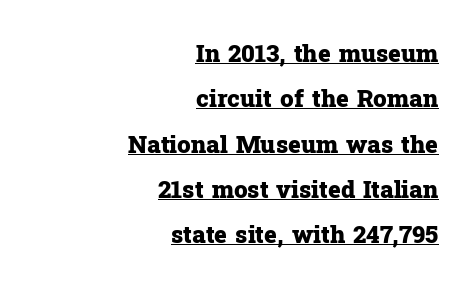
The font's upright variant was chosen for this text. This sample uses plain, unmodified letter spacing. What weight is shown? A full bold with thick strokes. This is underlined copy, the kind a proofreader might mark for attention. Horizontal alignment here is rightward, an uncommon choice for prose.
